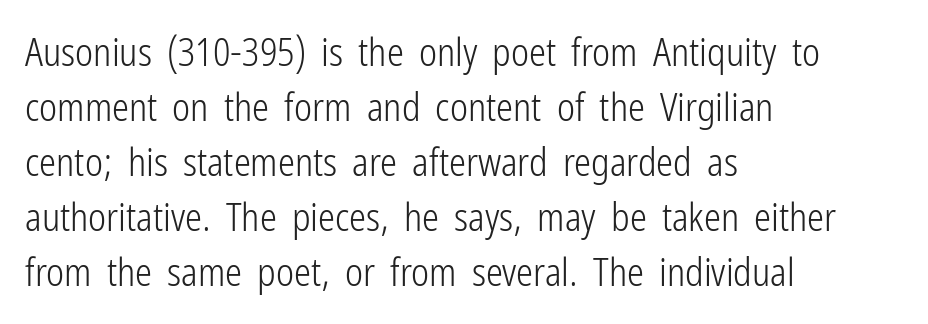
In terms of letterspacing, this is plain default setting. Descenders are the only things crossing below the line. The compositor pushed each line to the left boundary. It's the straight-up-and-down kind of type. This sample keeps an unexceptional amount of space between lines.
